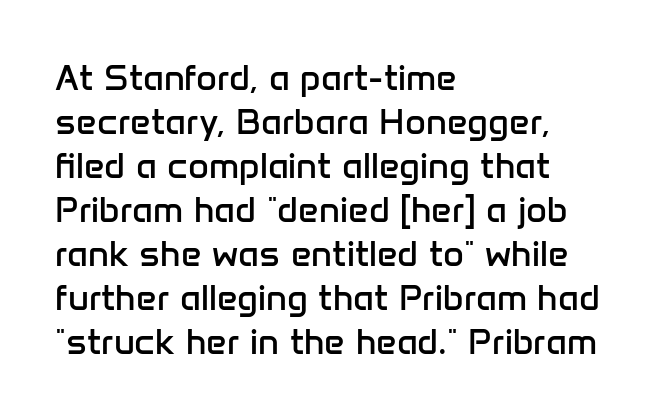
Any mark beneath the type? The region is blank. Characters remain perfectly vertical along every line. Each letter keeps its own natural width here, so spacing adapts to shape. The letterforms sit at book weight or below. Notice how the passage keeps a crisp vertical edge on the left only. The face used here is rendered with its standard letterfit.
